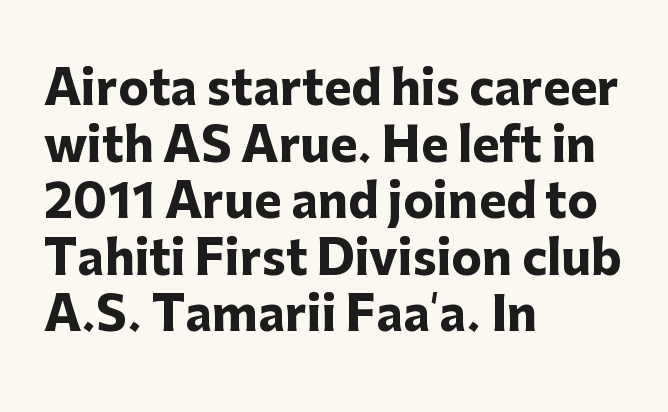
The strip under each line holds only bare page. Ascenders rise straight up at ninety degrees. Does the type have serifs? No, each stem ends abruptly. A dark, heavy texture on the line: the type is bold.
